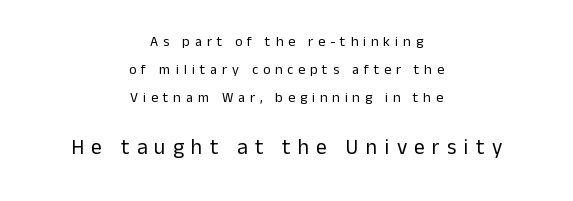
{"italic": "no", "bold": "no", "underline": "no", "align": "center", "line_spacing": "loose", "line_spacing_ratio": 2.0, "letter_spacing": "wide", "letter_spacing_em": 0.35, "larger_block": "second", "size_ratio": 1.5, "glyph_px": 21}
